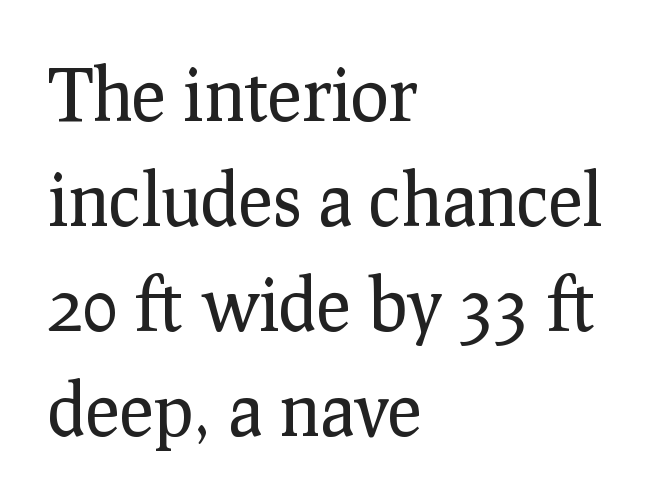
Q: Is the text bold? A: No.
Q: Is the text italic (slanted)? A: No, it is upright.
Q: Is the typeface a serif or a sans-serif typeface? A: Serif.
Q: Is the text underlined? A: No.
Q: How is the paragraph aligned? A: Left-aligned.
Q: Is the spacing between letters normal or unusually wide? A: Normal.
Q: Is the spacing between lines tight, normal or loose? A: Normal.
Q: Width (condensed, normal, or wide)? A: Normal.
Q: Stroke contrast? A: Low.
Q: x-height? A: Medium.
Q: Monospaced? A: No.
